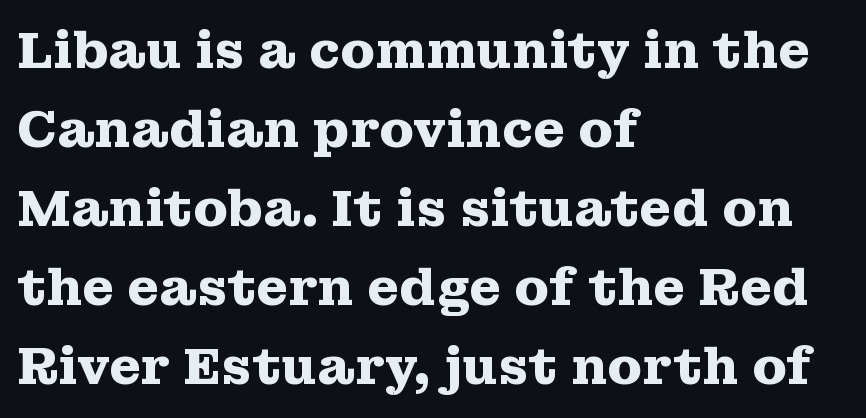
This sample has the flowing, uneven cadence of proportional lettering. Short and long lines alike share a common starting point at left. The face used here is seriffed, in the tradition of book romans. A roman cut, with each character standing at attention. Descenders are the only things crossing below the line.
